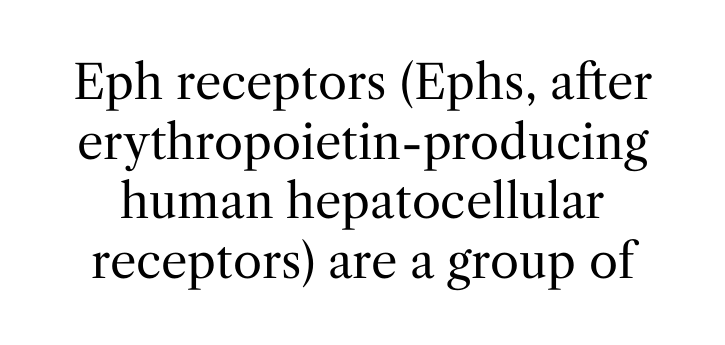
This is serif lettering, the kind often seen in printed books. Spacing verdict: proportional, widths tailored to each character. The font is comparable to plain body text, perhaps lighter. In terms of posture, this sample is upright.
